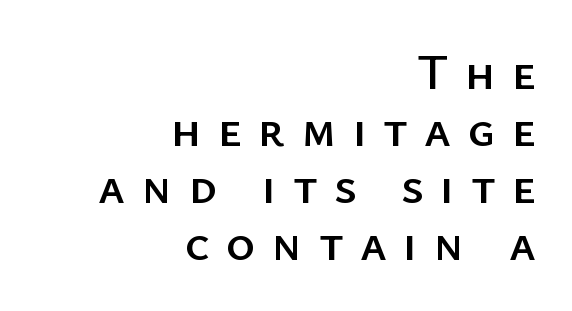
Q: Is the text italic (slanted)? A: No, it is upright.
Q: Is the typeface a serif or a sans-serif typeface? A: Sans-serif.
Q: Is the text underlined? A: No.
Q: How is the paragraph aligned? A: Right-aligned.
Q: Is the spacing between letters normal or unusually wide? A: Unusually wide.
Q: Is the spacing between lines tight, normal or loose? A: Tight.
Q: Width (condensed, normal, or wide)? A: Normal.
Q: Stroke contrast? A: Low.
Q: x-height? A: Medium.
Q: Monospaced? A: No.
